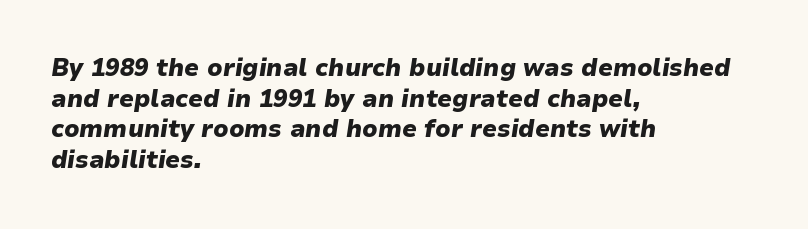
The image shows 24 px bold type, italic (leaning right); set left-aligned, normal line spacing (1.28x), normal letter spacing, not underlined.
